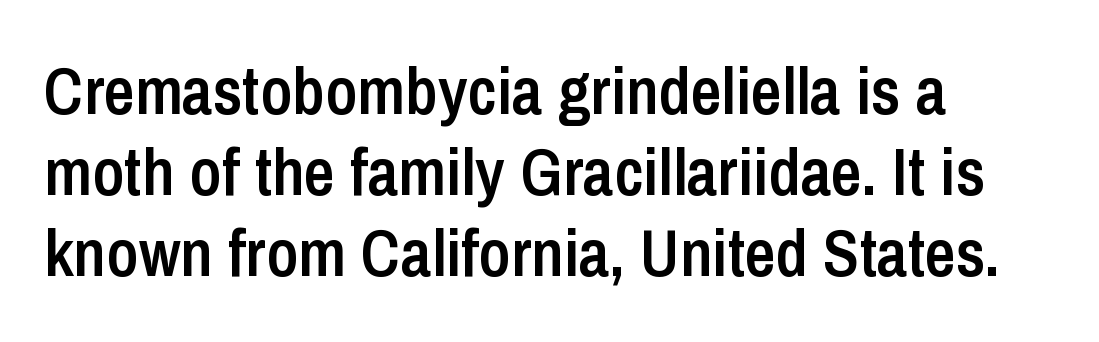
You could not count columns in this text — the font is proportionally spaced. Words appear dense and cohesive because spacing is normal. Descenders hang freely into open space. Are there feet on the stems? There aren't — it's a sans.
